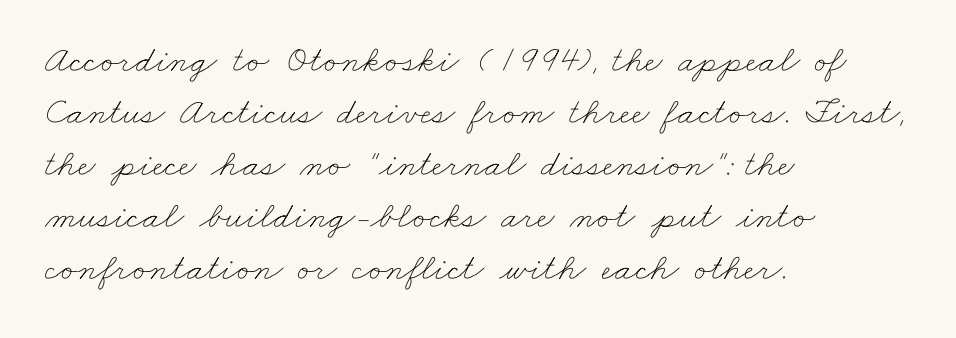
{"bold": "no", "weight": "thin", "width": "wide", "stroke_contrast": "low", "x_height": "small", "monospaced": "no", "underline": "no", "align": "left", "line_spacing": "normal", "line_spacing_ratio": 1.37, "letter_spacing": "normal", "letter_spacing_em": 0.0, "glyph_px": 38}
